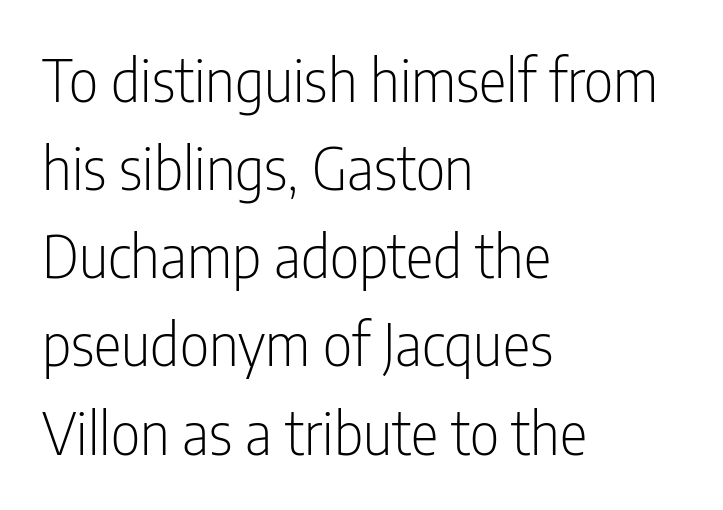
Q: Is the text bold? A: No.
Q: Is the text italic (slanted)? A: No, it is upright.
Q: Is the typeface a serif or a sans-serif typeface? A: Sans-serif.
Q: Is the text underlined? A: No.
Q: How is the paragraph aligned? A: Left-aligned.
Q: Is the spacing between letters normal or unusually wide? A: Normal.
Q: Is the spacing between lines tight, normal or loose? A: Normal.
Q: Width (condensed, normal, or wide)? A: Condensed.
Q: Stroke contrast? A: Low.
Q: x-height? A: Medium.
Q: Monospaced? A: No.
